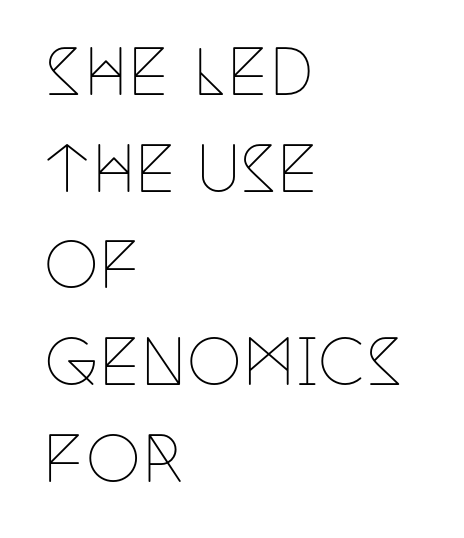
Small tapered or slab feet sit at the stroke ends, so this counts as serif. The gap between lines stays unmarked. If you drew a line through each stem, it would be perfectly vertical. This rendering uses left alignment, leaving the right contour irregular. Notice how descenders clear the ascenders below comfortably — that's standard leading. The horizontal fit of the characters is conventional and even.
